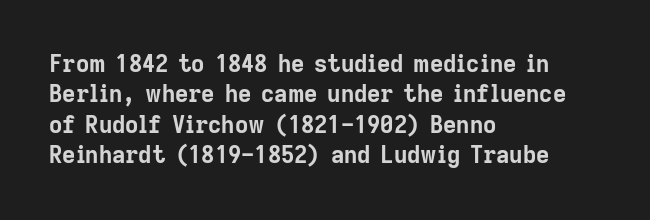
Each word holds together tightly as a unit, with standard inter-letter gaps. Typeset ragged right — the left edge is the straight one. Has an underline been added? It has not. The passage shown stacks its lines at a standard gap. A typesetter would mark this as roman, not italic. The passage shown is emphatically bold.
